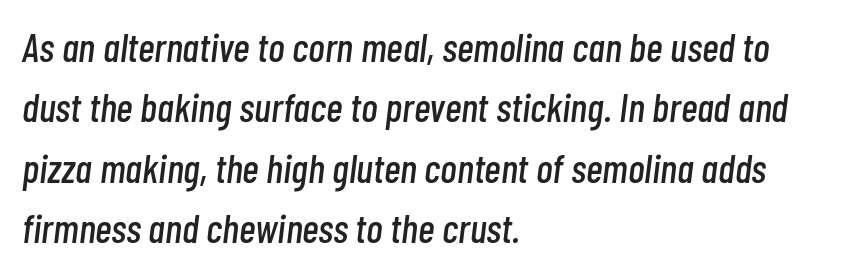
{"italic": "yes", "lean": "right", "slant_degrees": 7, "width": "condensed", "stroke_contrast": "low", "x_height": "medium", "monospaced": "no", "underline": "no", "align": "left", "line_spacing": "normal", "line_spacing_ratio": 1.51, "letter_spacing": "normal", "letter_spacing_em": 0.0, "glyph_px": 40}
